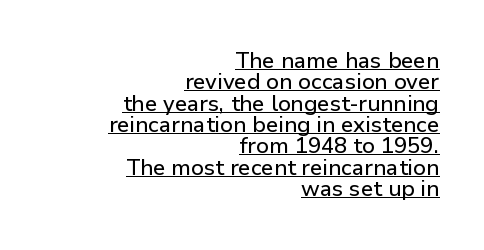
Q: Is the text italic (slanted)? A: No, it is upright.
Q: Is the text underlined? A: Yes.
Q: How is the paragraph aligned? A: Right-aligned.
Q: Is the spacing between letters normal or unusually wide? A: Normal.
Q: Is the spacing between lines tight, normal or loose? A: Tight.
